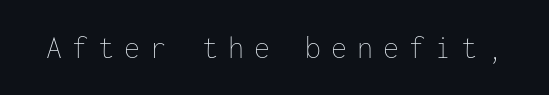
The image shows 32 px thin type, upright, monospaced; set unusually wide letter spacing (+0.31 em), not underlined; low stroke contrast and a medium x-height.
